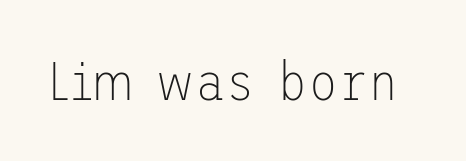
Q: Is the text bold? A: No.
Q: Is the text italic (slanted)? A: No, it is upright.
Q: Is the typeface a serif or a sans-serif typeface? A: Sans-serif.
Q: Is the text underlined? A: No.
Q: Is the spacing between letters normal or unusually wide? A: Normal.
Q: Width (condensed, normal, or wide)? A: Normal.
Q: Stroke contrast? A: Low.
Q: x-height? A: Medium.
